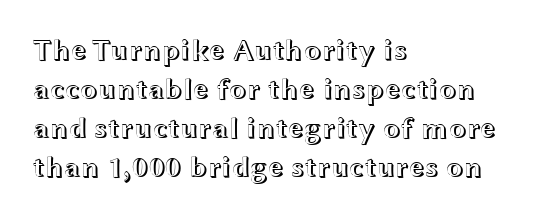
The image shows 29 px wide type, upright; set left-aligned, normal line spacing (1.35x), normal letter spacing, not underlined; a medium x-height.
